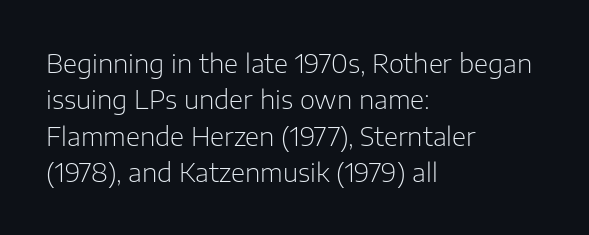
The image shows 26 px text type, upright; set left-aligned, normal line spacing (1.4x), normal letter spacing, not underlined.
